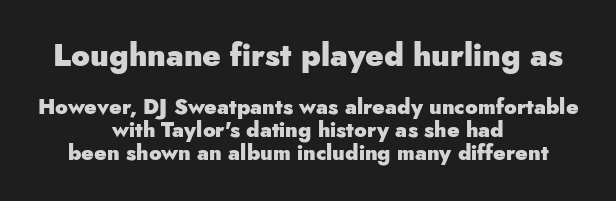
The image shows 31 px heavy sans-serif type, upright; set centered, tight line spacing (1.1x), normal letter spacing, not underlined; the first (top) block is 1.48x larger; low stroke contrast and a small x-height.
